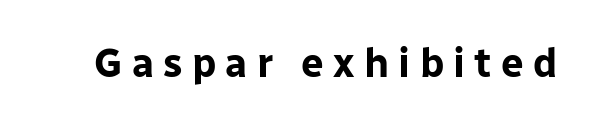
The image shows 40 px bold sans-serif type, upright; set unusually wide letter spacing (+0.23 em), not underlined; low stroke contrast and a medium x-height.
